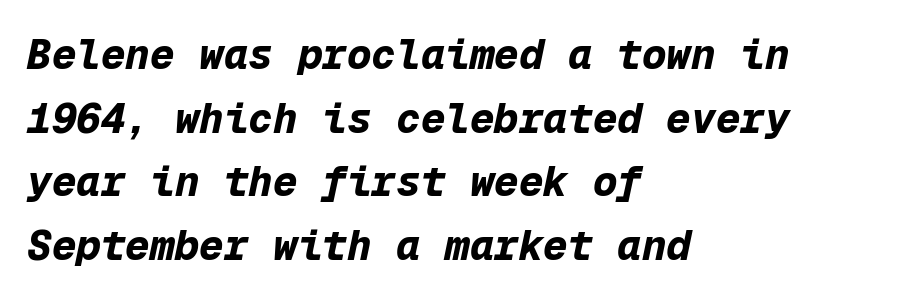
Q: Is the text bold? A: Yes.
Q: Is the text italic (slanted)? A: Yes, it leans right by about 12 degrees.
Q: Is the text underlined? A: No.
Q: How is the paragraph aligned? A: Left-aligned.
Q: Is the spacing between letters normal or unusually wide? A: Normal.
Q: Is the spacing between lines tight, normal or loose? A: Normal.
Q: Width (condensed, normal, or wide)? A: Normal.
Q: Stroke contrast? A: Low.
Q: x-height? A: Medium.
Q: Monospaced? A: Yes.
